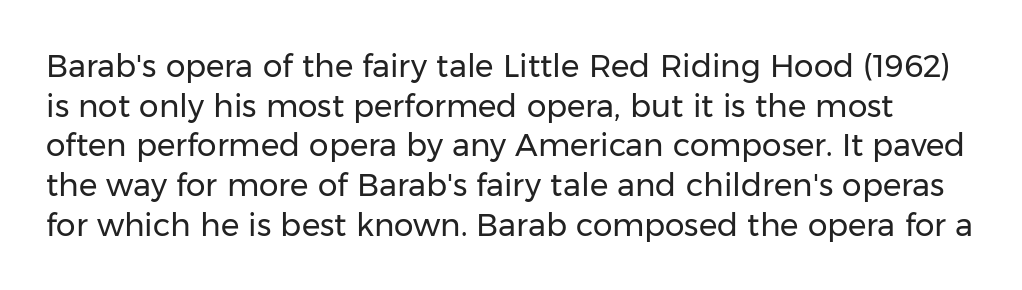
Italic? Not at all — the glyphs are vertical. Check under the words: just untouched page. Heft: none added — not bold. Stroke terminals: plain, sans-serif. Character widths vary here, with narrow letters taking less room than wide ones. Students, observe: this is what conventionally led text looks like.
